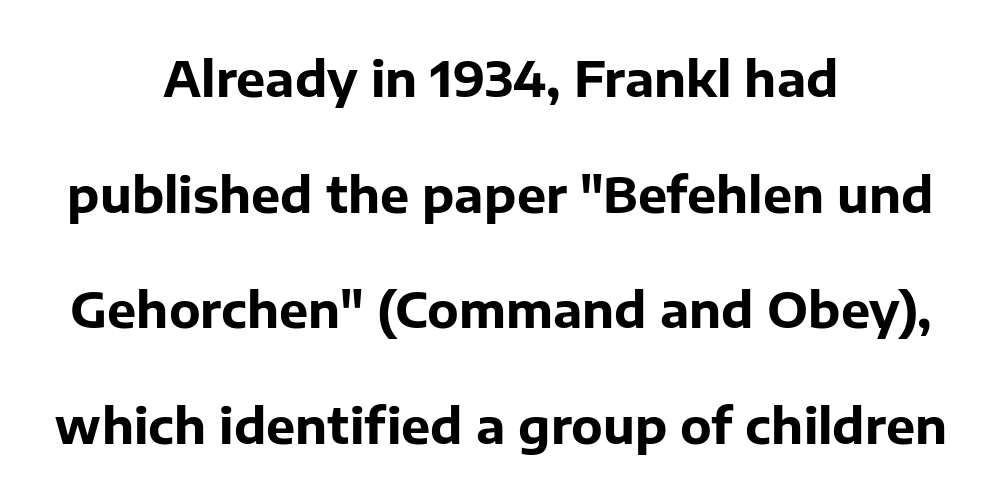
The image shows 49 px bold sans-serif type, upright; set centered, loose line spacing (2.36x), normal letter spacing, not underlined; low stroke contrast and a medium x-height.
